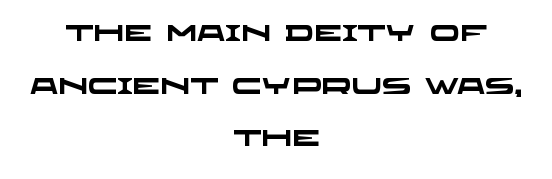
Q: Is the text bold? A: Yes.
Q: Is the text underlined? A: No.
Q: How is the paragraph aligned? A: Centered.
Q: Is the spacing between letters normal or unusually wide? A: Normal.
Q: Is the spacing between lines tight, normal or loose? A: Loose.
